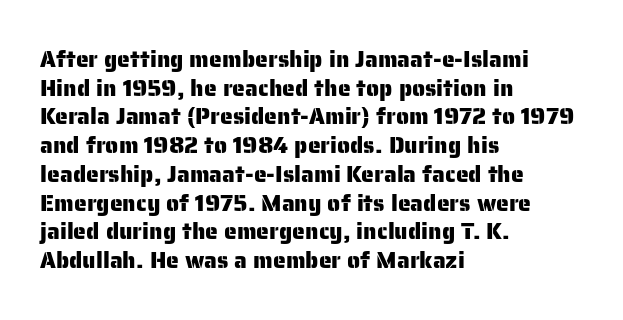
The image shows 23 px text type, upright; set left-aligned, normal line spacing (1.25x), normal letter spacing, not underlined.
